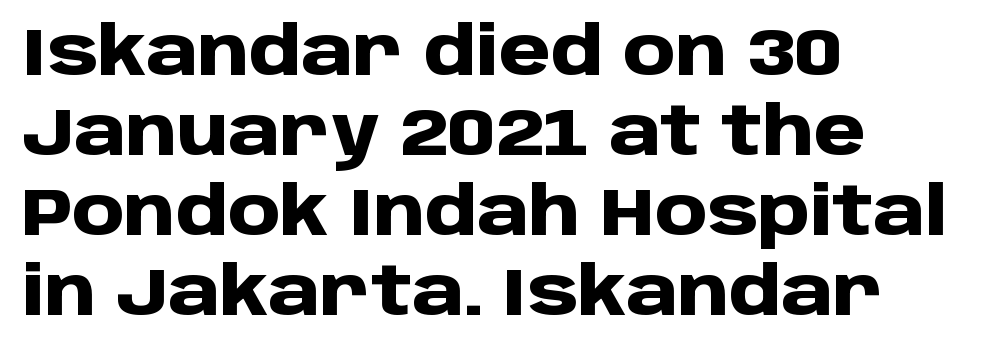
{"serif": "no", "italic": "no", "bold": "yes", "weight": "heavy", "width": "normal", "stroke_contrast": "low", "x_height": "large", "monospaced": "no", "underline": "no", "align": "left", "line_spacing_ratio": 1.21, "letter_spacing": "normal", "letter_spacing_em": 0.0, "glyph_px": 66}
